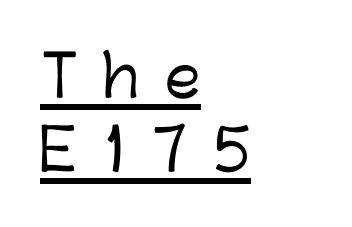
Q: Is the text italic (slanted)? A: No, it is upright.
Q: Is the typeface a serif or a sans-serif typeface? A: Sans-serif.
Q: Is the text underlined? A: Yes.
Q: How is the paragraph aligned? A: Left-aligned.
Q: Is the spacing between letters normal or unusually wide? A: Unusually wide.
Q: Is the spacing between lines tight, normal or loose? A: Normal.
Q: Width (condensed, normal, or wide)? A: Normal.
Q: Stroke contrast? A: Low.
Q: x-height? A: Medium.
Q: Monospaced? A: No.
